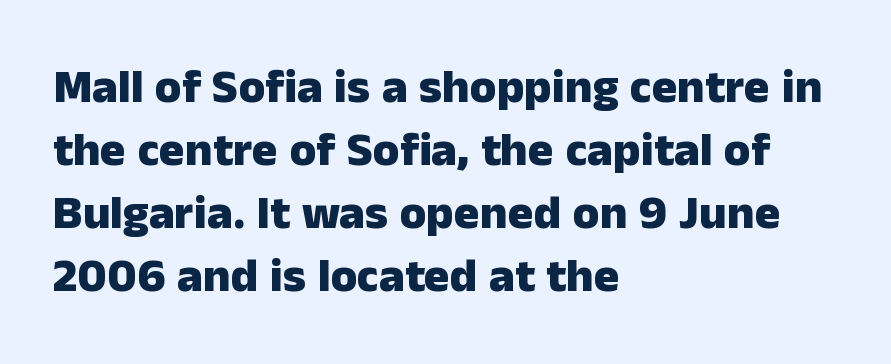
Character widths vary here, with narrow letters taking less room than wide ones. You'd pick this weight for a headline — it's a proper bold. Evenly set lines give the paragraph a standard silhouette. Ascenders rise straight up at ninety degrees. What stands out about the letter spacing? Nothing — it is the standard amount.
